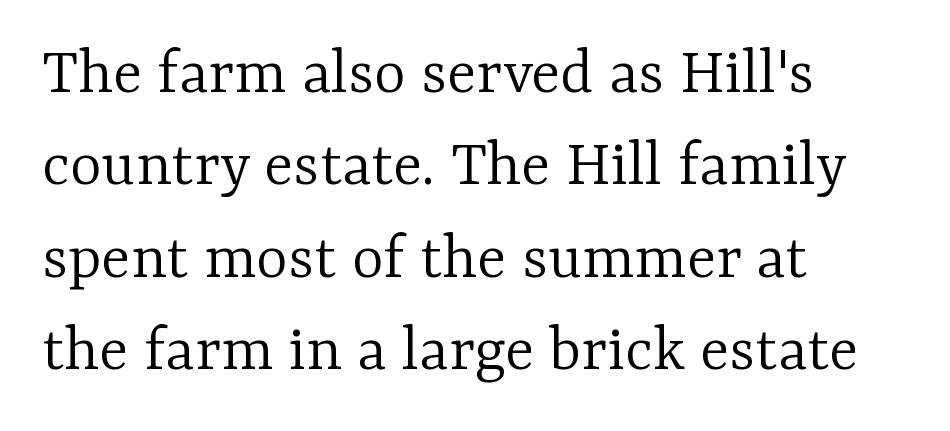
The image shows 68 px light serif type, upright; set left-aligned, normal line spacing (1.36x), normal letter spacing, not underlined; low stroke contrast and a medium x-height.
